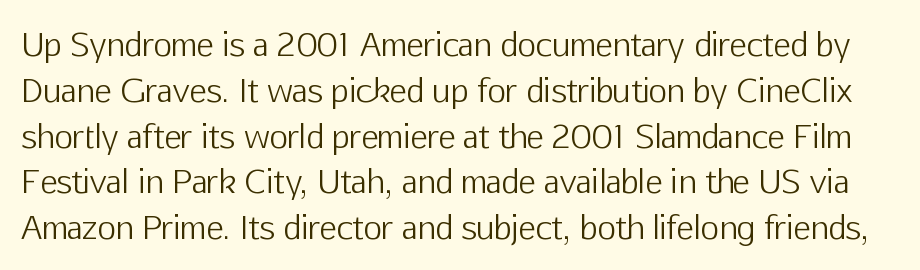
{"serif": "no", "italic": "no", "bold": "no", "weight": "light", "width": "normal", "stroke_contrast": "low", "x_height": "medium", "monospaced": "no", "underline": "no", "line_spacing": "normal", "line_spacing_ratio": 1.43, "letter_spacing": "normal", "letter_spacing_em": 0.0, "glyph_px": 32}
